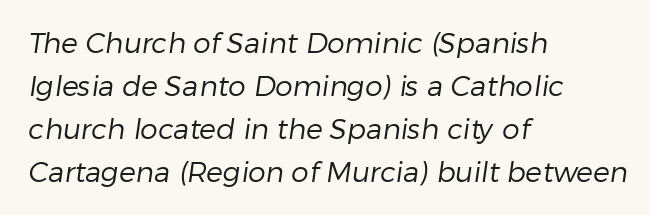
Q: Is the text bold? A: No.
Q: Is the typeface a serif or a sans-serif typeface? A: Sans-serif.
Q: Is the text underlined? A: No.
Q: How is the paragraph aligned? A: Left-aligned.
Q: Is the spacing between letters normal or unusually wide? A: Normal.
Q: Is the spacing between lines tight, normal or loose? A: Normal.
Q: Width (condensed, normal, or wide)? A: Normal.
Q: Stroke contrast? A: Low.
Q: x-height? A: Medium.
Q: Monospaced? A: No.
